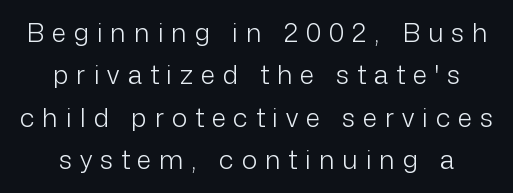
Q: Is the text bold? A: No.
Q: Is the text italic (slanted)? A: No, it is upright.
Q: Is the text underlined? A: No.
Q: How is the paragraph aligned? A: Centered.
Q: Is the spacing between letters normal or unusually wide? A: Unusually wide.
Q: Is the spacing between lines tight, normal or loose? A: Normal.
